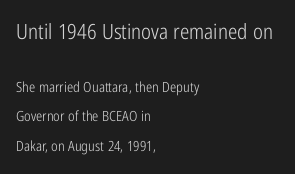
The image shows 21 px text type, upright; set left-aligned, loose line spacing (2.1x), normal letter spacing, not underlined; the first (top) block is 1.5x larger.
